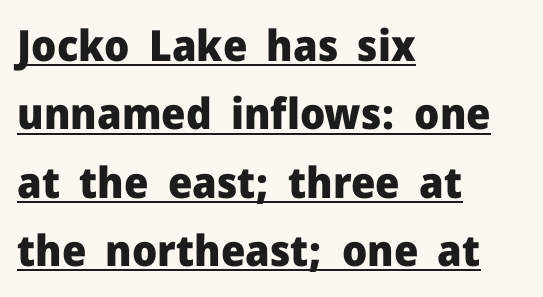
The image shows 43 px heavy sans-serif type, upright; set left-aligned, normal line spacing (1.59x), normal letter spacing, underlined; low stroke contrast and a medium x-height.
